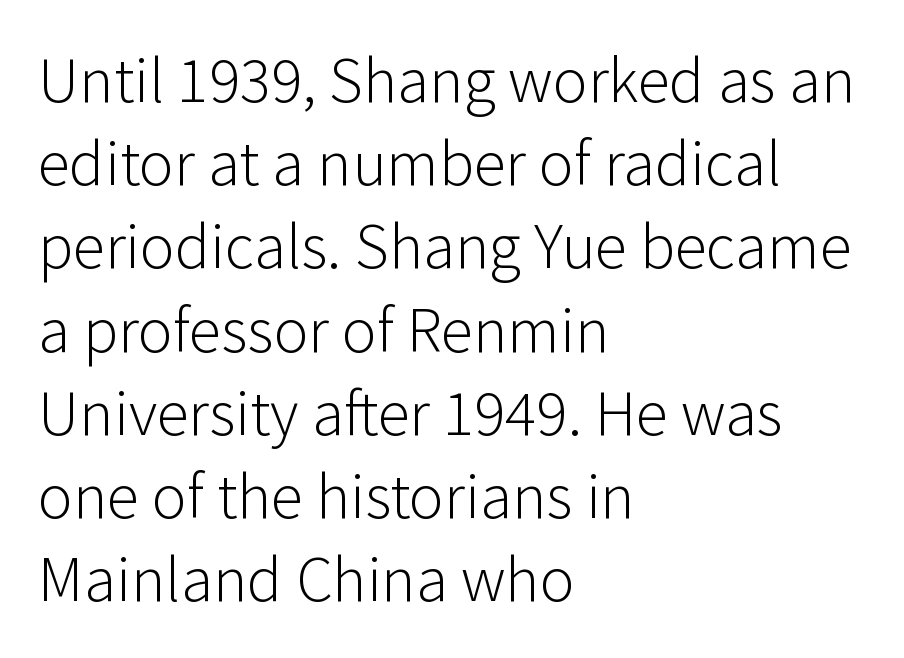
Q: Is the text bold? A: No.
Q: Is the text italic (slanted)? A: No, it is upright.
Q: Is the typeface a serif or a sans-serif typeface? A: Sans-serif.
Q: Is the text underlined? A: No.
Q: How is the paragraph aligned? A: Left-aligned.
Q: Is the spacing between letters normal or unusually wide? A: Normal.
Q: Is the spacing between lines tight, normal or loose? A: Normal.
Q: Width (condensed, normal, or wide)? A: Normal.
Q: Stroke contrast? A: Low.
Q: x-height? A: Medium.
Q: Monospaced? A: No.
